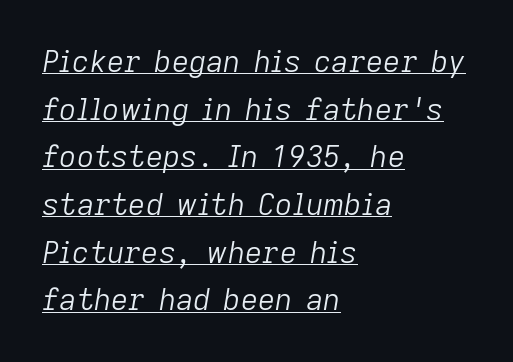
Underlining? Definitely there. Think of a printed novel: that variable character pitch is what you see here. Nobody touched the tracking dial on this one. Emphasis-style slanted type is in use.
